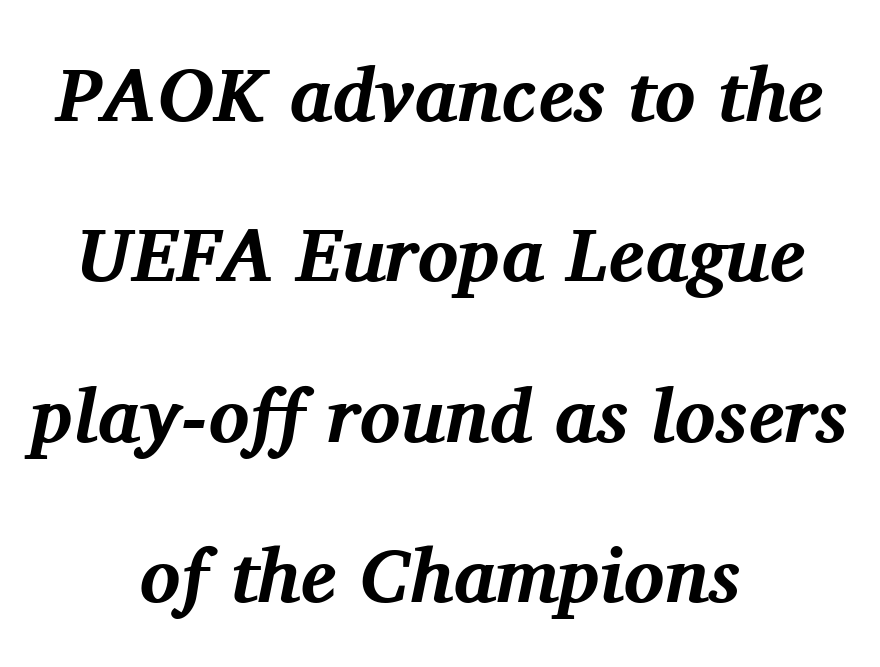
{"serif": "yes", "italic": "yes", "lean": "right", "slant_degrees": 11, "bold": "yes", "weight": "bold", "width": "normal", "stroke_contrast": "medium", "x_height": "medium", "monospaced": "no", "underline": "no", "align": "center", "line_spacing": "loose", "line_spacing_ratio": 2.11, "letter_spacing": "normal", "letter_spacing_em": 0.0, "glyph_px": 76}
